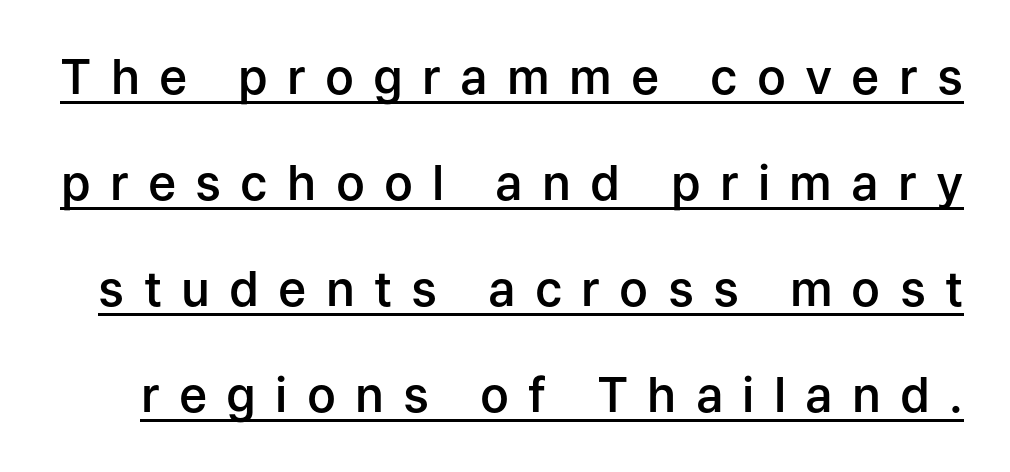
Q: Is the text bold? A: Semi-bold.
Q: Is the text italic (slanted)? A: No, it is upright.
Q: Is the typeface a serif or a sans-serif typeface? A: Sans-serif.
Q: Is the text underlined? A: Yes.
Q: Is the spacing between letters normal or unusually wide? A: Unusually wide.
Q: Is the spacing between lines tight, normal or loose? A: Loose.
Q: Width (condensed, normal, or wide)? A: Normal.
Q: Stroke contrast? A: Low.
Q: x-height? A: Medium.
Q: Monospaced? A: No.
